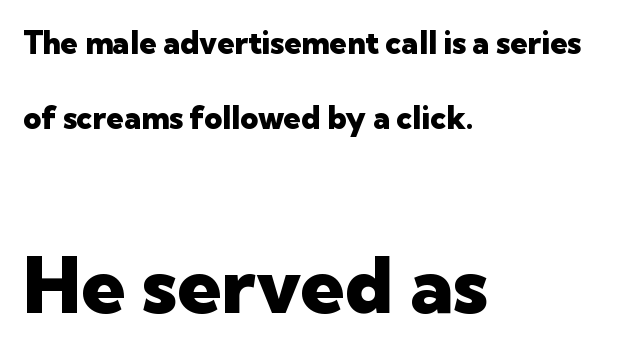
The image shows 78 px heavy sans-serif type, upright; set left-aligned, loose line spacing (2.43x), normal letter spacing, not underlined; the second (bottom) block is 2.52x larger; low stroke contrast and a medium x-height.
